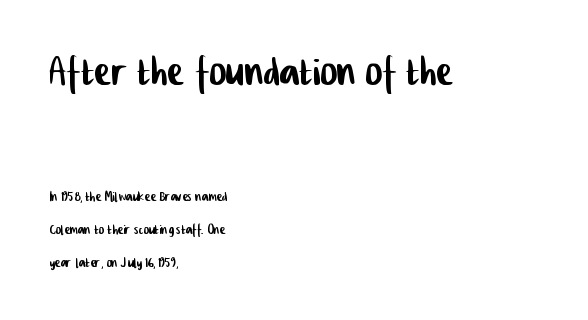
The image shows 51 px condensed sans-serif type; set left-aligned, loose line spacing (1.94x), normal letter spacing, not underlined; the first (top) block is 3.0x larger; low stroke contrast and a medium x-height.
